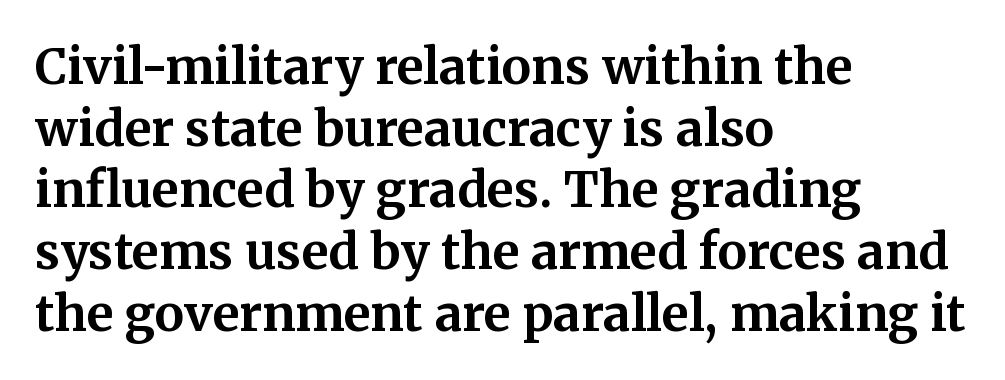
{"serif": "yes", "italic": "no", "bold": "yes", "weight": "bold", "width": "normal", "stroke_contrast": "medium", "x_height": "medium", "monospaced": "no", "underline": "no", "align": "left", "line_spacing": "normal", "line_spacing_ratio": 1.26, "letter_spacing": "normal", "letter_spacing_em": 0.0, "glyph_px": 49}
